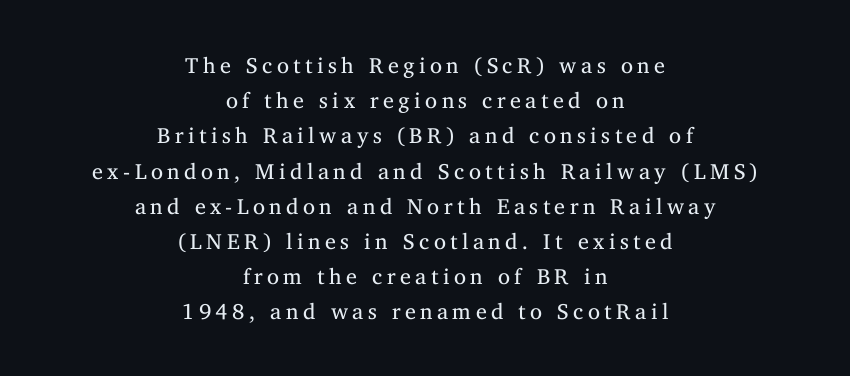
The image shows 22 px text type, upright; set centered, normal line spacing (1.6x), unusually wide letter spacing (+0.2 em), not underlined.
